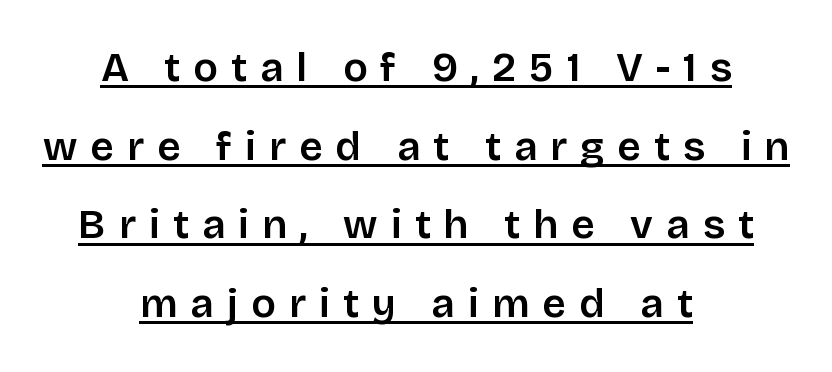
The image shows 41 px sans-serif type, upright; set centered, loose line spacing (1.92x), unusually wide letter spacing (+0.32 em), underlined; low stroke contrast and a large x-height.
